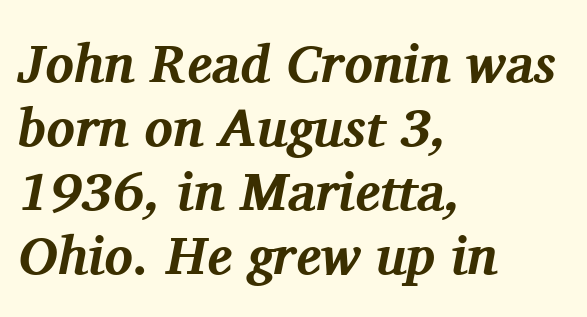
Q: Is the text bold? A: Yes.
Q: Is the text italic (slanted)? A: Yes, it leans right by about 11 degrees.
Q: Is the typeface a serif or a sans-serif typeface? A: Serif.
Q: Is the text underlined? A: No.
Q: How is the paragraph aligned? A: Left-aligned.
Q: Is the spacing between letters normal or unusually wide? A: Normal.
Q: Width (condensed, normal, or wide)? A: Normal.
Q: Stroke contrast? A: Medium.
Q: x-height? A: Medium.
Q: Monospaced? A: No.
